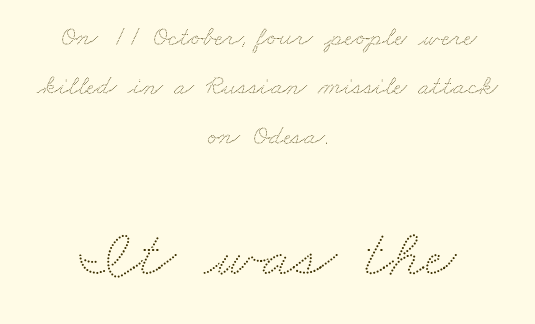
{"width": "wide", "stroke_contrast": "low", "x_height": "small", "monospaced": "no", "underline": "no", "align": "center", "line_spacing_ratio": 1.76, "letter_spacing": "normal", "letter_spacing_em": 0.0, "larger_block": "second", "size_ratio": 2.46, "glyph_px": 69}
